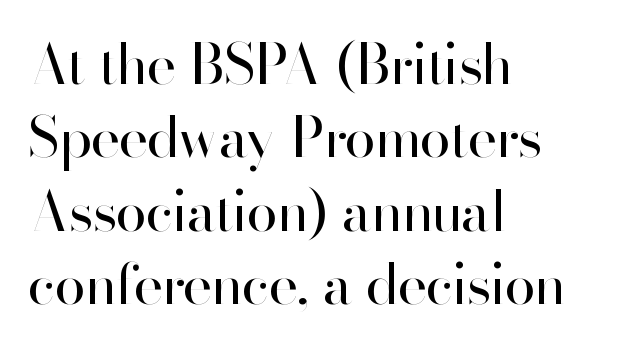
The passage shown is typed in a proportional face where columns would drift. A student would call this left alignment; a typographer would say flush left, rag right. Each letter's strokes conclude bluntly, with no projecting serifs. Compared with a typical body face, this is equally light or lighter still.
